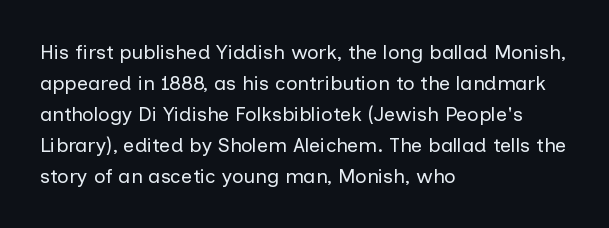
{"italic": "no", "bold": "no", "underline": "no", "align": "left", "line_spacing": "normal", "line_spacing_ratio": 1.55, "letter_spacing": "normal", "letter_spacing_em": 0.0, "glyph_px": 20}
